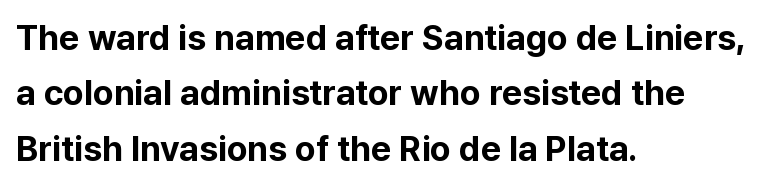
{"serif": "no", "italic": "no", "bold": "yes", "weight": "bold", "width": "normal", "stroke_contrast": "low", "x_height": "medium", "monospaced": "no", "underline": "no", "align": "left", "line_spacing": "normal", "line_spacing_ratio": 1.58, "letter_spacing": "normal", "letter_spacing_em": 0.0, "glyph_px": 35}
